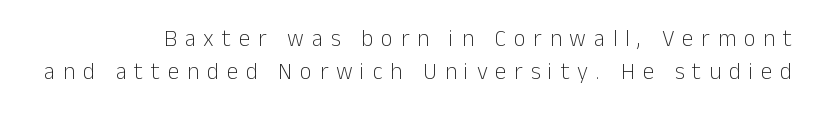
Q: Is the text bold? A: No.
Q: Is the text italic (slanted)? A: No, it is upright.
Q: Is the text underlined? A: No.
Q: Is the spacing between letters normal or unusually wide? A: Unusually wide.
Q: Is the spacing between lines tight, normal or loose? A: Normal.
